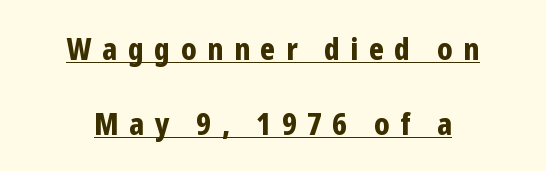
{"serif": "no", "italic": "no", "bold": "yes", "weight": "bold", "width": "condensed", "stroke_contrast": "low", "x_height": "medium", "monospaced": "no", "underline": "yes", "align": "center", "line_spacing": "loose", "line_spacing_ratio": 2.49, "letter_spacing": "wide", "letter_spacing_em": 0.35, "glyph_px": 30}
